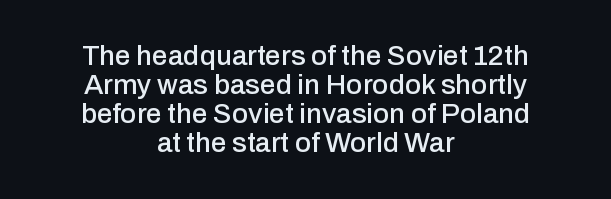
The area under the type is left untouched. The line texture is even and compact thanks to regular tracking. Layout note: lines centered. Look at the bottom of the vertical strokes: they stop flat, with no serifs. Regarding leading, the lines here are crowded together. A typesetter would call this proportional, since set widths differ per character.
